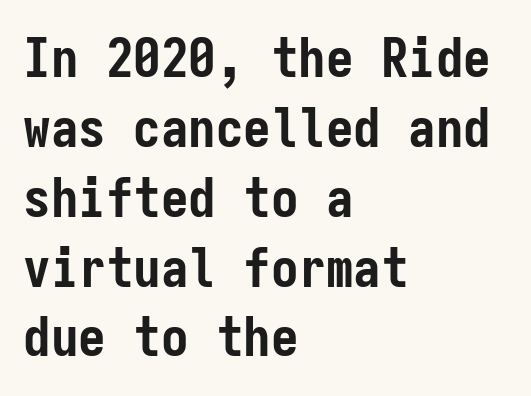
The image shows 55 px semibold, condensed sans-serif type, upright, monospaced; set left-aligned, normal line spacing (1.27x), normal letter spacing, not underlined; low stroke contrast and a medium x-height.
